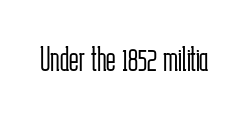
{"serif": "no", "italic": "no", "bold": "no", "weight": "light", "width": "condensed", "stroke_contrast": "low", "x_height": "medium", "monospaced": "no", "underline": "no", "letter_spacing": "normal", "letter_spacing_em": 0.0, "glyph_px": 36}
